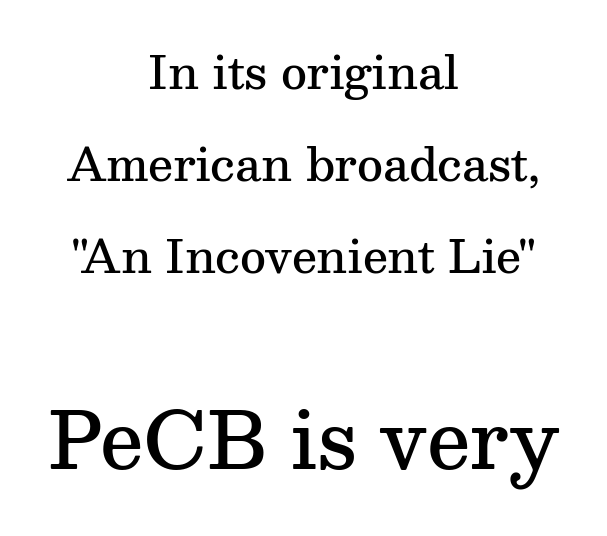
{"serif": "yes", "italic": "no", "bold": "semi", "weight": "semibold", "width": "normal", "stroke_contrast": "medium", "x_height": "medium", "monospaced": "no", "underline": "no", "align": "center", "line_spacing": "loose", "line_spacing_ratio": 2.05, "letter_spacing": "normal", "letter_spacing_em": 0.0, "larger_block": "second", "size_ratio": 1.73, "glyph_px": 78}
